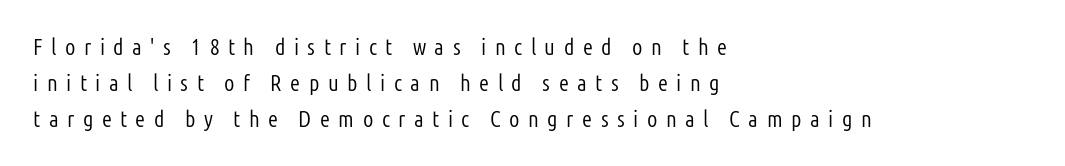
The image shows 23 px text type, upright; set left-aligned, normal line spacing (1.56x), unusually wide letter spacing (+0.37 em), not underlined.
